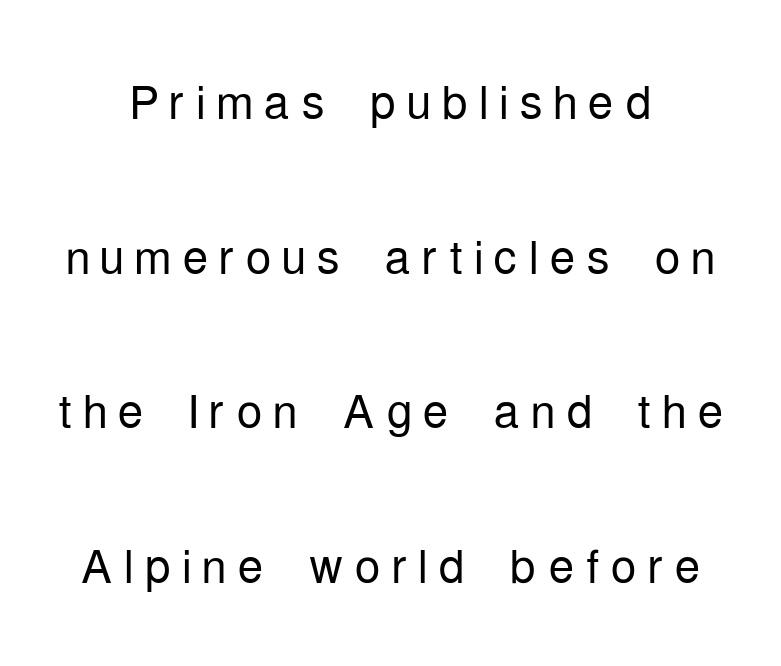
Neither beginnings nor endings align; midpoints do. The face used here is proportionally spaced, like ordinary book or web type. It's the straight-up-and-down kind of type. The font sits on the lighter half of the weight spectrum, regular included. A great deal of white space separates one row of letters from the next. The gap between lines stays unmarked.
